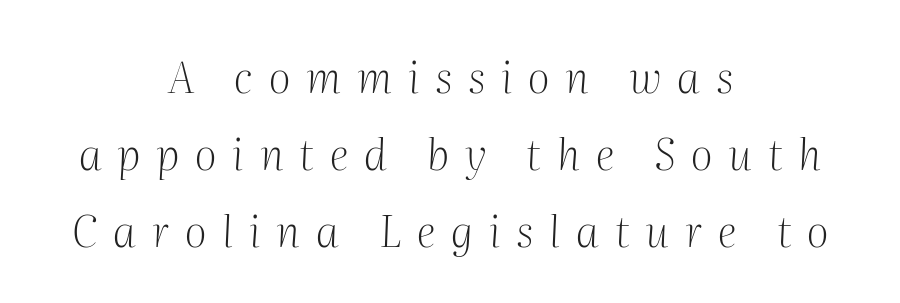
Q: Is the text bold? A: No.
Q: Is the text italic (slanted)? A: Yes, it leans right by about 2 degrees.
Q: Is the typeface a serif or a sans-serif typeface? A: Serif.
Q: Is the text underlined? A: No.
Q: How is the paragraph aligned? A: Centered.
Q: Is the spacing between letters normal or unusually wide? A: Unusually wide.
Q: Width (condensed, normal, or wide)? A: Normal.
Q: Stroke contrast? A: Medium.
Q: x-height? A: Medium.
Q: Monospaced? A: No.
